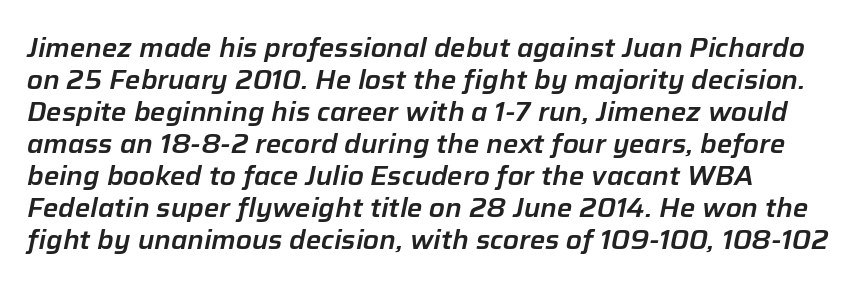
Q: Is the text italic (slanted)? A: Yes, it leans right by about 12 degrees.
Q: Is the text underlined? A: No.
Q: How is the paragraph aligned? A: Left-aligned.
Q: Is the spacing between letters normal or unusually wide? A: Normal.
